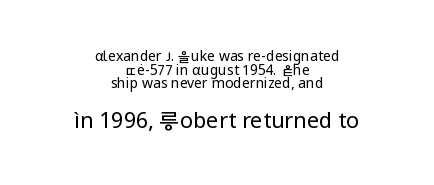
Q: Is the text bold? A: No.
Q: Is the text italic (slanted)? A: No, it is upright.
Q: Is the text underlined? A: No.
Q: How is the paragraph aligned? A: Centered.
Q: Is the spacing between letters normal or unusually wide? A: Normal.
Q: Is the spacing between lines tight, normal or loose? A: Tight.
Q: Which block of text is set in a larger size, the first (top) or the second (bottom)? A: The second (bottom) one.
